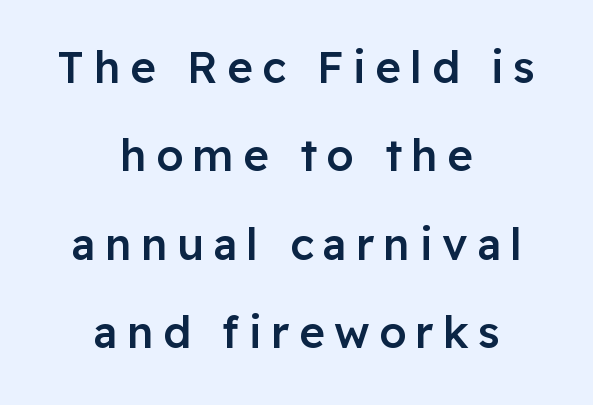
The image shows 44 px semibold sans-serif type, upright; set centered, loose line spacing (2.01x), unusually wide letter spacing (+0.21 em), not underlined; low stroke contrast and a medium x-height.
